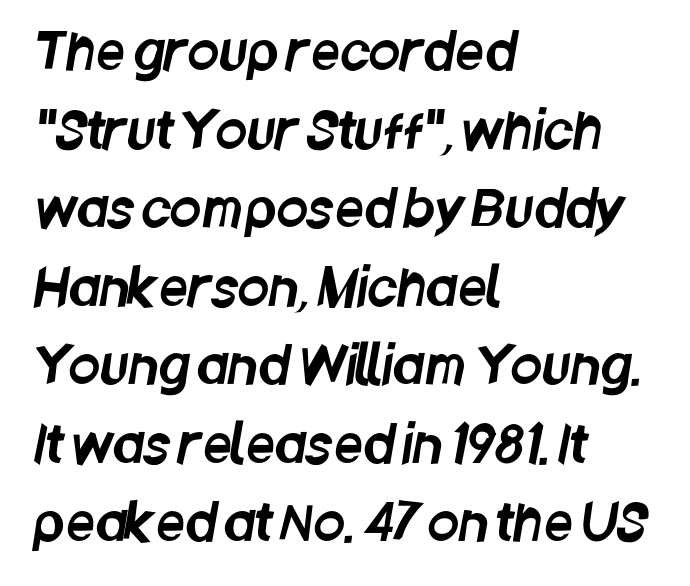
Look at the tracking — it's just the regular setting, nothing added. Check under the words: just untouched page. The passage shown is typed in a proportional face where columns would drift. The paragraph shown leans on its left margin. Serif or sans? Sans — the stroke terminals are bare. The block of text has a typical density, with ordinary space between rows.
